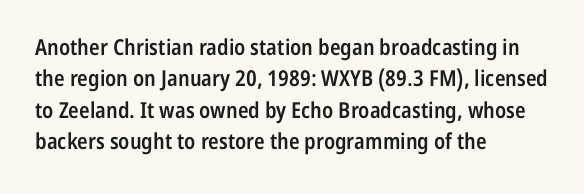
{"italic": "no", "bold": "semi", "underline": "no", "align": "left", "line_spacing": "normal", "line_spacing_ratio": 1.43, "letter_spacing": "normal", "letter_spacing_em": 0.0, "glyph_px": 22}
